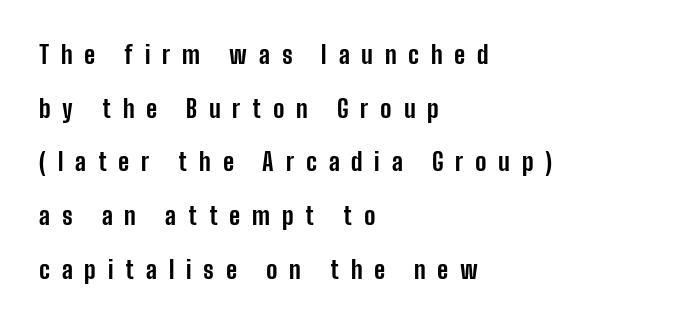
The lettering stays uniformly vertical, giving the passage a roman look. The line-height multiplier appears high, well above default. The tracking jumps out immediately: characters are airy and widely separated. Is the block centered? No — it sits flush against the left margin. Typesetter's note: full bold, strokes at maximum text heaviness. The passage shown is not underscored anywhere.
